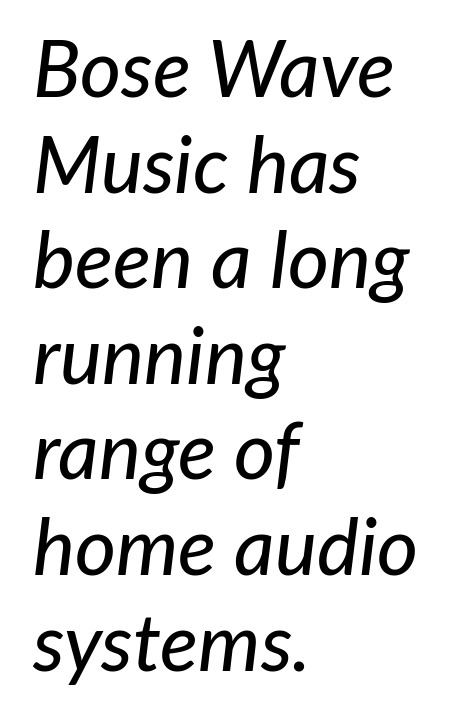
The image shows 79 px text type, italic (leaning right); set left-aligned, line spacing 1.21x, normal letter spacing, not underlined; low stroke contrast and a medium x-height.
